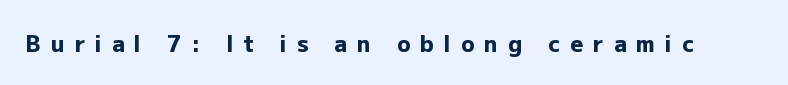
The image shows 22 px bold type, upright; set unusually wide letter spacing (+0.46 em), not underlined.
